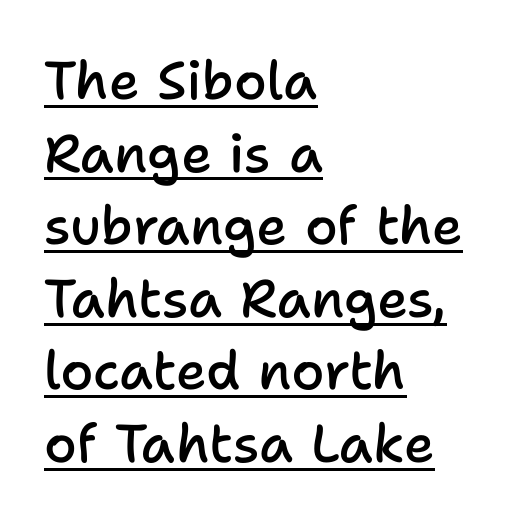
Looks like regular typesetting: each glyph gets only the width it needs. This rendering leaves character spacing at its baseline value. A typesetter would label this face a sans. All the whitespace from short lines collects on the right.
